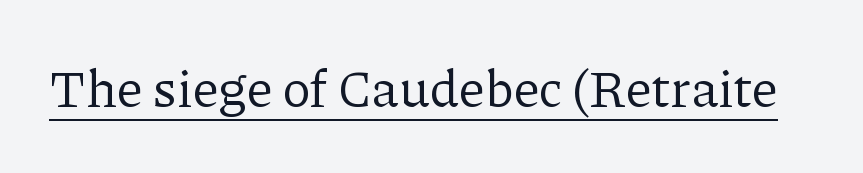
To sum up the face: it has serifs. Observe the ordinary spacing: letters are neighbours, not strangers. Rendered with straight, roman letterforms. Varying glyph widths throughout — classic text-font behaviour. Heft: none added — not bold.
